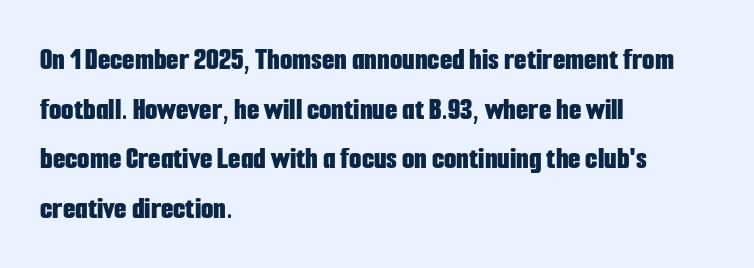
{"serif": "no", "italic": "no", "bold": "yes", "weight": "bold", "width": "condensed", "stroke_contrast": "low", "x_height": "medium", "monospaced": "no", "underline": "no", "align": "left", "line_spacing": "normal", "line_spacing_ratio": 1.55, "letter_spacing": "normal", "letter_spacing_em": 0.0, "glyph_px": 32}
